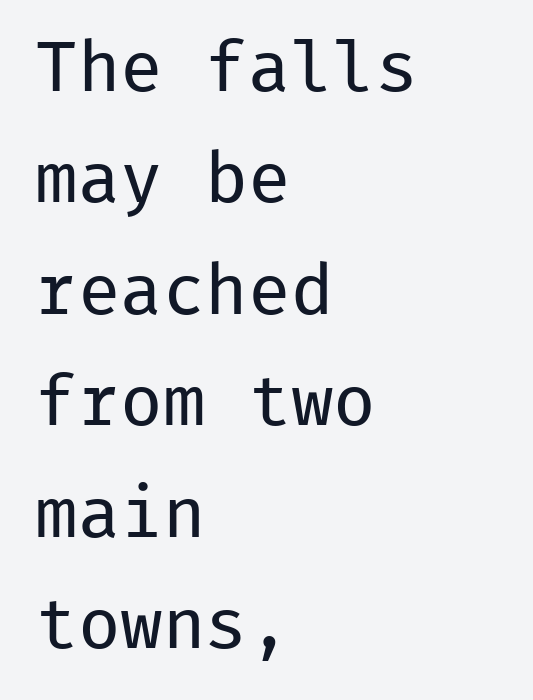
The image shows 71 px regular-weight sans-serif type, upright, monospaced; set left-aligned, normal line spacing (1.57x), normal letter spacing, not underlined; low stroke contrast and a medium x-height.
